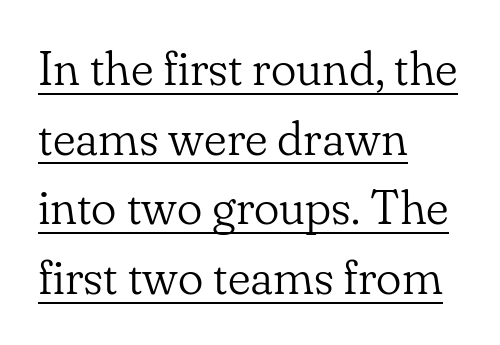
{"serif": "yes", "italic": "no", "bold": "no", "weight": "light", "width": "normal", "stroke_contrast": "low", "x_height": "small", "monospaced": "no", "underline": "yes", "align": "left", "line_spacing": "normal", "line_spacing_ratio": 1.45, "letter_spacing": "normal", "letter_spacing_em": 0.0, "glyph_px": 48}
